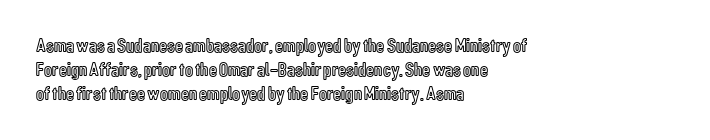
Does the lettering tilt? It doesn't — this is upright. The lines are quadded left. Unmarked baselines from the first word to the last. Characters follow at the spacing the type designer built in.
